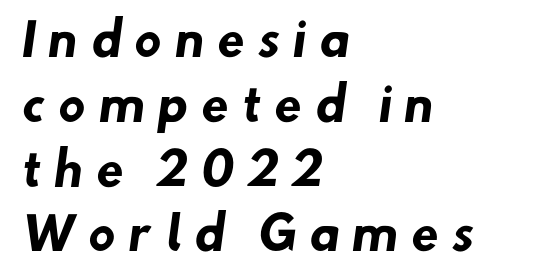
The image shows 45 px heavy sans-serif type; set left-aligned, normal line spacing (1.44x), unusually wide letter spacing (+0.27 em), not underlined; low stroke contrast and a small x-height.
